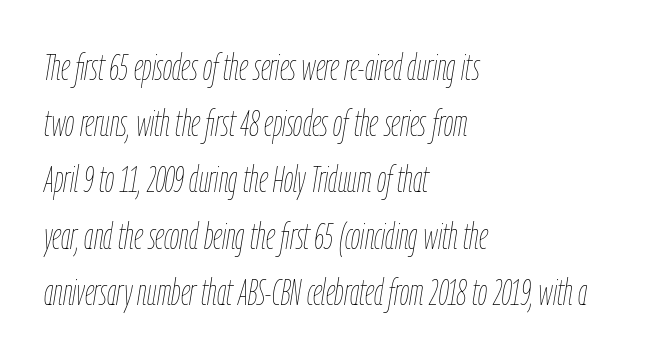
{"italic": "yes", "lean": "right", "slant_degrees": 9, "bold": "no", "weight": "thin", "width": "condensed", "stroke_contrast": "low", "x_height": "medium", "monospaced": "no", "underline": "no", "align": "left", "line_spacing": "normal", "line_spacing_ratio": 1.52, "letter_spacing": "normal", "letter_spacing_em": 0.0, "glyph_px": 37}
